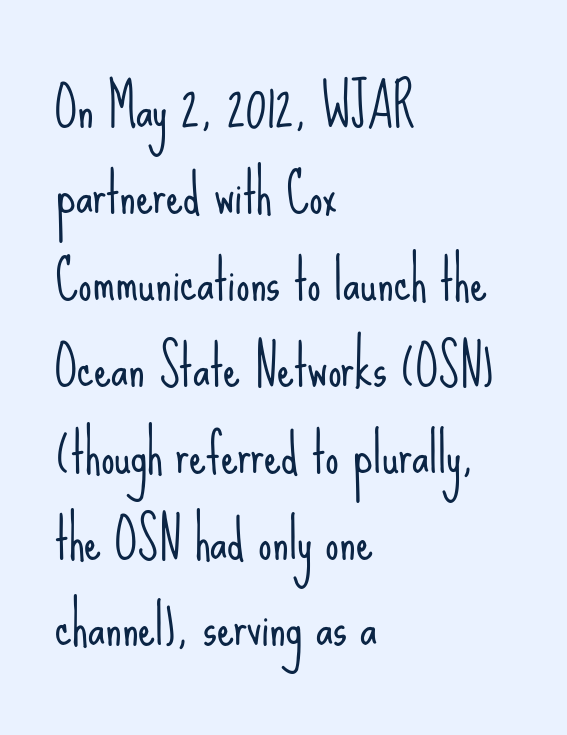
Q: Is the text bold? A: No.
Q: Is the text italic (slanted)? A: No, it is upright.
Q: Is the typeface a serif or a sans-serif typeface? A: Sans-serif.
Q: Is the text underlined? A: No.
Q: How is the paragraph aligned? A: Left-aligned.
Q: Is the spacing between letters normal or unusually wide? A: Normal.
Q: Is the spacing between lines tight, normal or loose? A: Normal.
Q: Width (condensed, normal, or wide)? A: Condensed.
Q: Stroke contrast? A: Low.
Q: x-height? A: Small.
Q: Monospaced? A: No.
